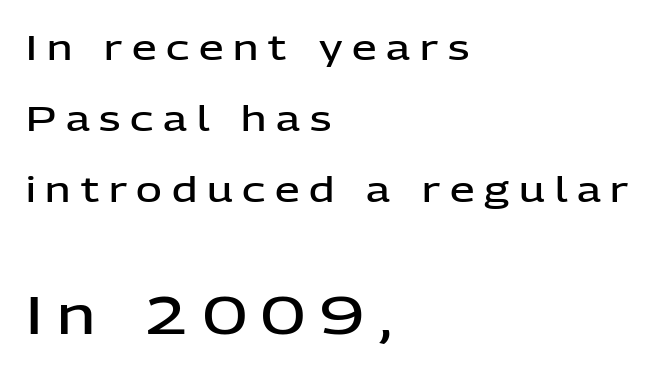
{"serif": "no", "italic": "no", "bold": "semi", "weight": "semibold", "width": "normal", "stroke_contrast": "low", "x_height": "medium", "monospaced": "no", "underline": "no", "align": "left", "line_spacing": "loose", "line_spacing_ratio": 2.03, "letter_spacing": "wide", "letter_spacing_em": 0.28, "larger_block": "second", "size_ratio": 1.51, "glyph_px": 53}
